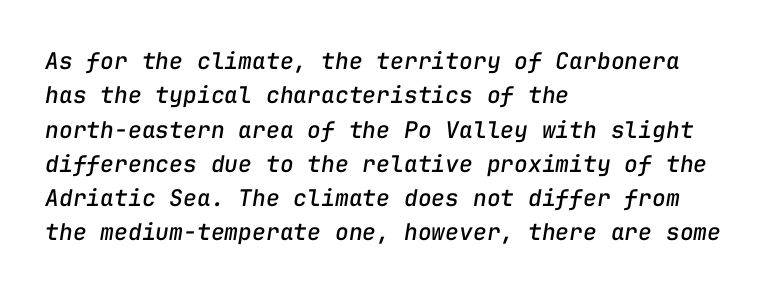
The image shows 23 px text type, italic (leaning right); set left-aligned, normal line spacing (1.49x), normal letter spacing, not underlined.
